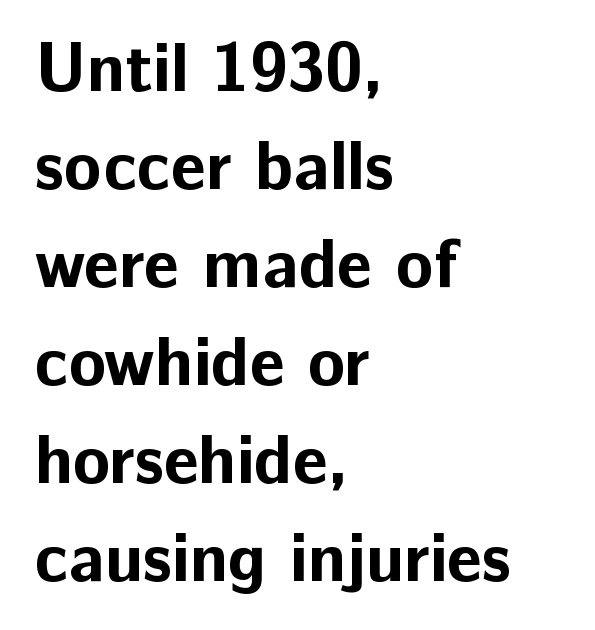
{"serif": "no", "italic": "no", "bold": "yes", "weight": "bold", "width": "normal", "stroke_contrast": "low", "x_height": "medium", "monospaced": "no", "underline": "no", "align": "left", "line_spacing": "normal", "line_spacing_ratio": 1.42, "letter_spacing": "normal", "letter_spacing_em": 0.0, "glyph_px": 69}
